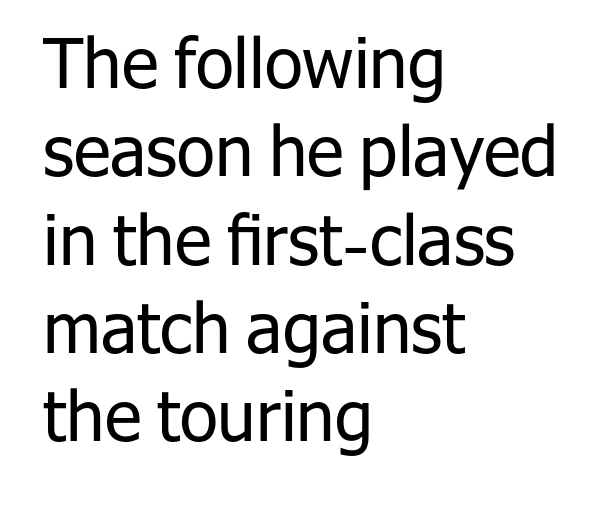
The image shows 69 px regular-weight sans-serif type, upright; set left-aligned, normal line spacing (1.28x), normal letter spacing, not underlined; low stroke contrast and a medium x-height.
